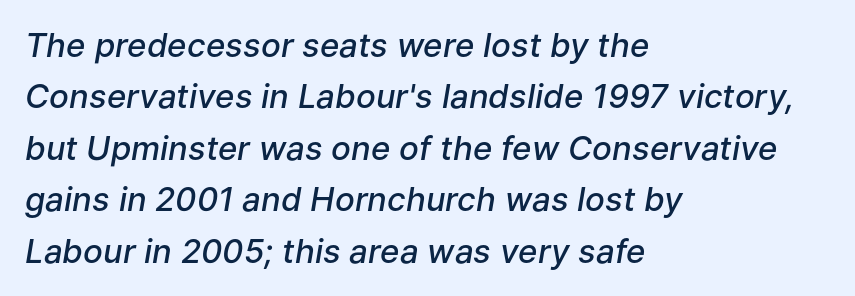
{"italic": "yes", "lean": "right", "slant_degrees": 9, "bold": "semi", "weight": "semibold", "width": "normal", "stroke_contrast": "low", "x_height": "medium", "monospaced": "no", "underline": "no", "align": "left", "line_spacing": "normal", "line_spacing_ratio": 1.56, "letter_spacing": "normal", "letter_spacing_em": 0.0, "glyph_px": 33}
